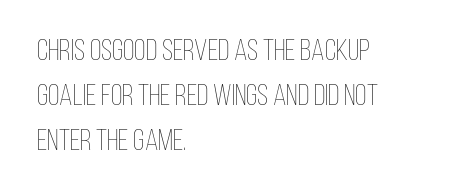
{"italic": "no", "bold": "no", "weight": "thin", "width": "condensed", "stroke_contrast": "low", "x_height": "large", "monospaced": "no", "underline": "no", "align": "left", "line_spacing": "normal", "line_spacing_ratio": 1.5, "letter_spacing": "normal", "letter_spacing_em": 0.0, "glyph_px": 30}
